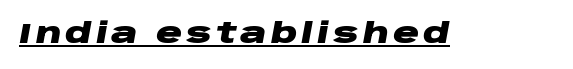
The rendering uses the underline text-decoration. These lines were composed using italics. Do the characters align in a grid? No, the font is proportional. Stroke thickness is high; the sample reads as a true bold.
